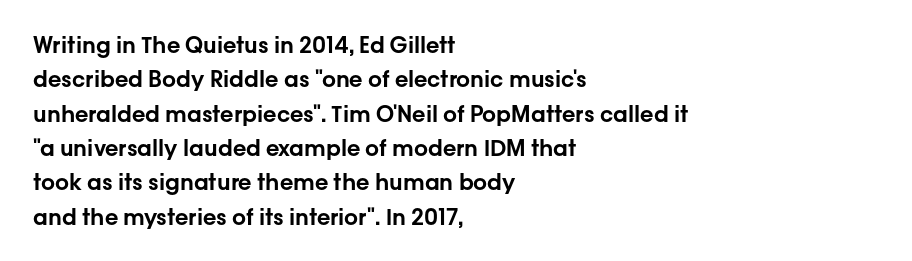
{"italic": "no", "underline": "no", "align": "left", "line_spacing": "normal", "line_spacing_ratio": 1.56, "letter_spacing": "normal", "letter_spacing_em": 0.0, "glyph_px": 22}
